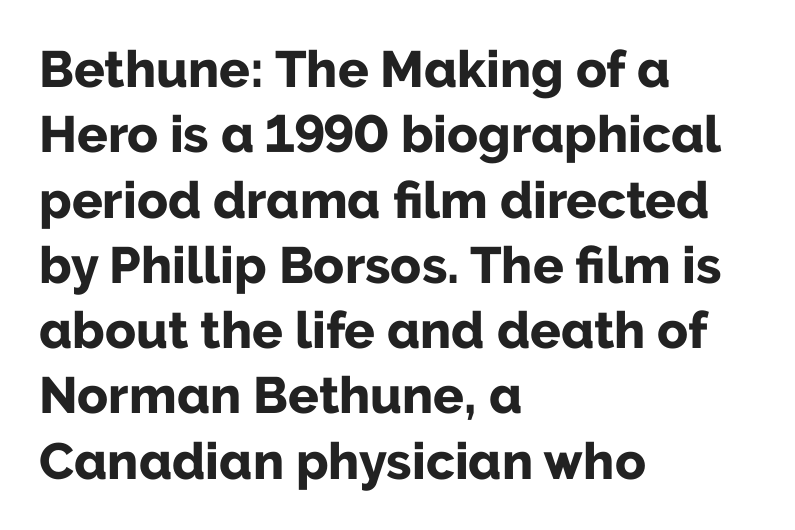
The image shows 51 px bold sans-serif type, upright; set left-aligned, normal line spacing (1.28x), normal letter spacing, not underlined; low stroke contrast and a medium x-height.
